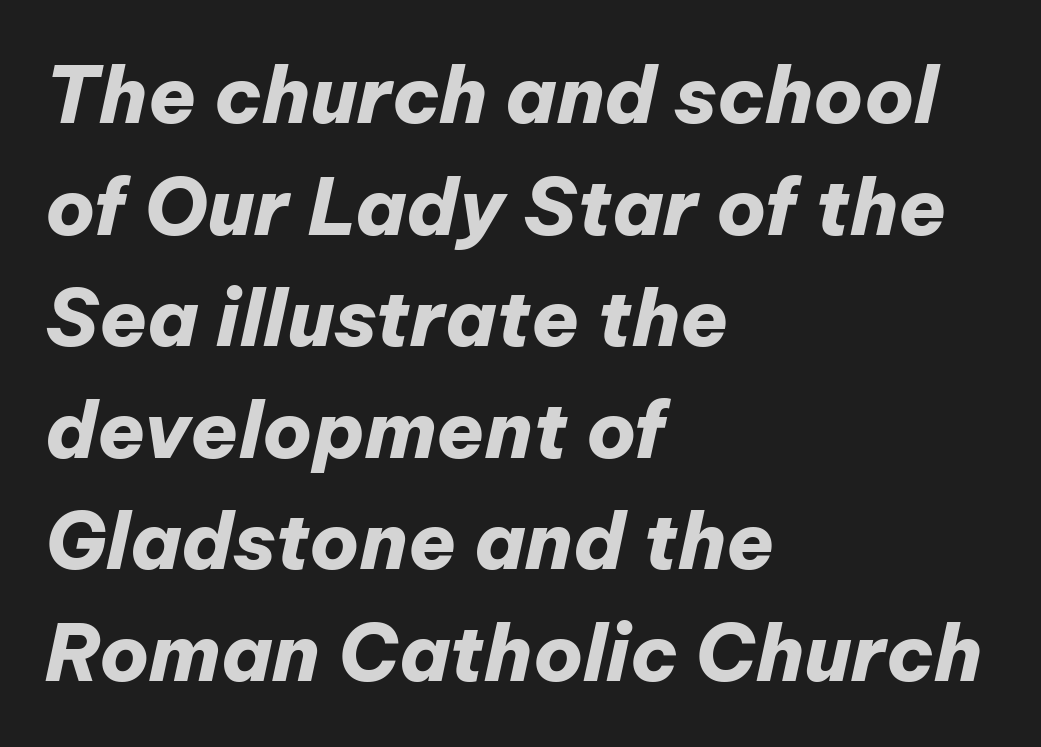
Decoration check: the copy has no underline. Look at the stroke-to-counter ratio: heavy, a bold. The letters are slanted; this is an italic face. Reading down the column, the eye jumps a familiar distance to each next line.
